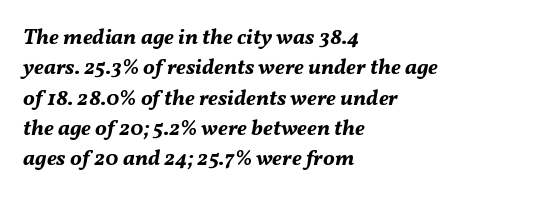
Q: Is the text bold? A: Yes.
Q: Is the text italic (slanted)? A: Yes, it leans right by about 11 degrees.
Q: Is the text underlined? A: No.
Q: How is the paragraph aligned? A: Left-aligned.
Q: Is the spacing between letters normal or unusually wide? A: Normal.
Q: Is the spacing between lines tight, normal or loose? A: Normal.
